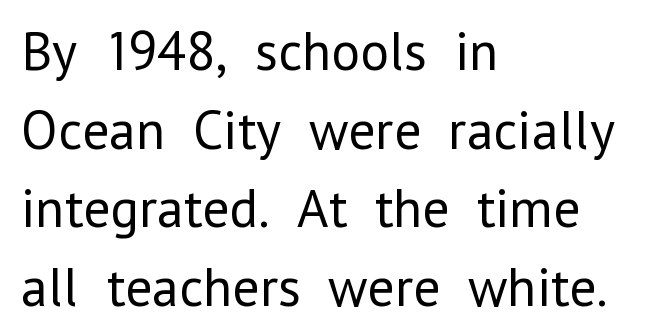
Q: Is the text bold? A: No.
Q: Is the text italic (slanted)? A: No, it is upright.
Q: Is the typeface a serif or a sans-serif typeface? A: Sans-serif.
Q: Is the text underlined? A: No.
Q: How is the paragraph aligned? A: Left-aligned.
Q: Is the spacing between letters normal or unusually wide? A: Normal.
Q: Is the spacing between lines tight, normal or loose? A: Normal.
Q: Width (condensed, normal, or wide)? A: Normal.
Q: Stroke contrast? A: Low.
Q: x-height? A: Medium.
Q: Monospaced? A: No.
